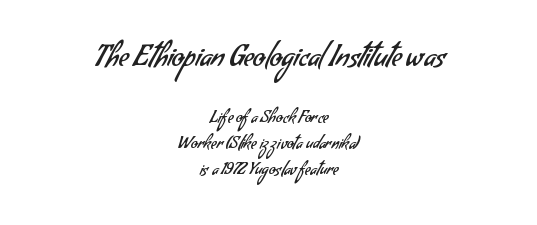
The image shows 28 px regular-weight sans-serif type; set centered, normal line spacing (1.61x), normal letter spacing, not underlined; the first (top) block is 1.75x larger; low stroke contrast and a small x-height.
